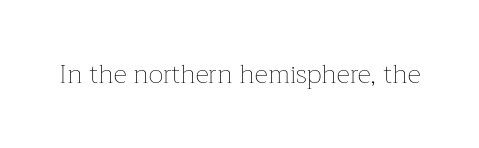
The image shows 26 px text type, upright; set normal letter spacing, not underlined.
